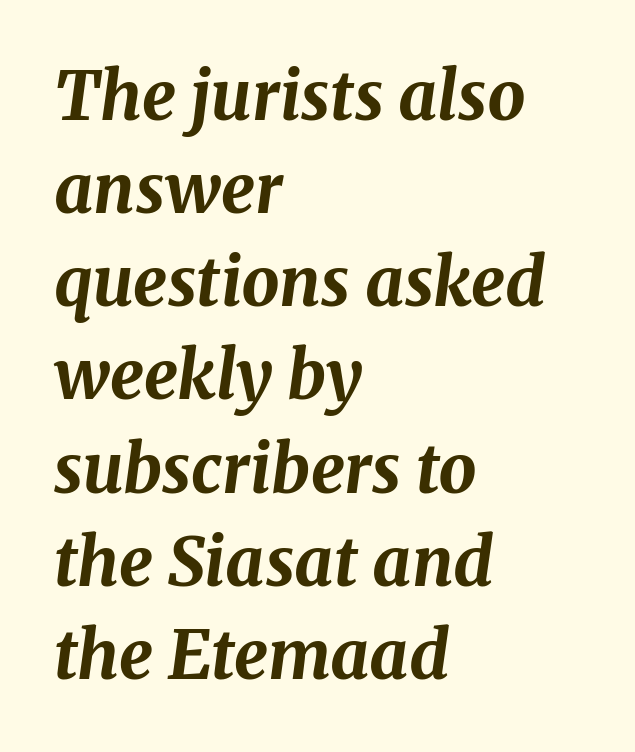
Q: Is the text bold? A: Yes.
Q: Is the text italic (slanted)? A: Yes, it leans right by about 8 degrees.
Q: Is the text underlined? A: No.
Q: How is the paragraph aligned? A: Left-aligned.
Q: Is the spacing between letters normal or unusually wide? A: Normal.
Q: Is the spacing between lines tight, normal or loose? A: Normal.
Q: Width (condensed, normal, or wide)? A: Normal.
Q: Stroke contrast? A: Medium.
Q: x-height? A: Medium.
Q: Monospaced? A: No.
